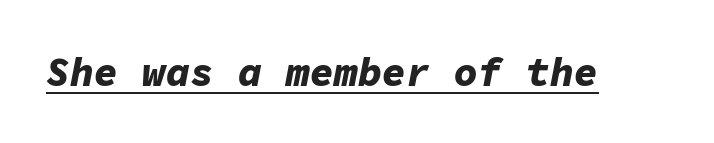
The image shows 40 px bold type, italic (leaning right), monospaced; set normal letter spacing, underlined; low stroke contrast and a medium x-height.
